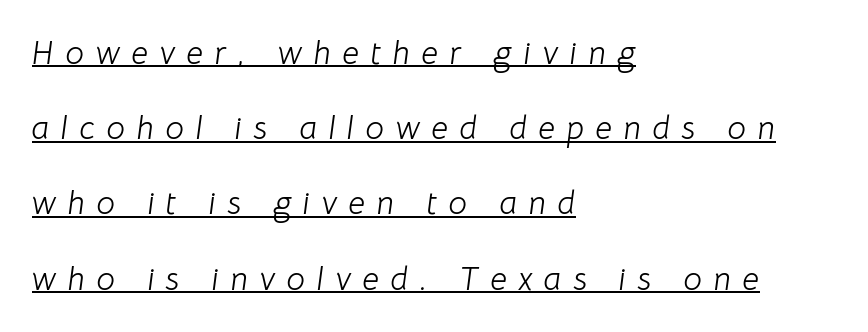
The image shows 33 px light type, italic (leaning right); set left-aligned, loose line spacing (2.28x), unusually wide letter spacing (+0.35 em), underlined; low stroke contrast and a medium x-height.
